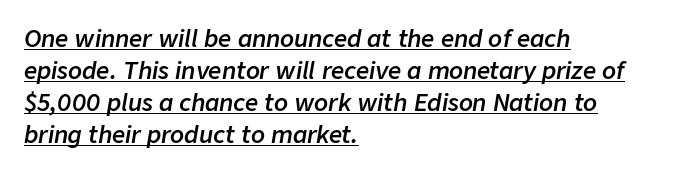
The rendering applies a slant to the glyphs. Interline gaps are of average width in this sample. Inter-character spacing is left at the font's built-in metrics. The rendering uses a semibold face; strokes are thickened but not to full bold. Alignment: flush left.
